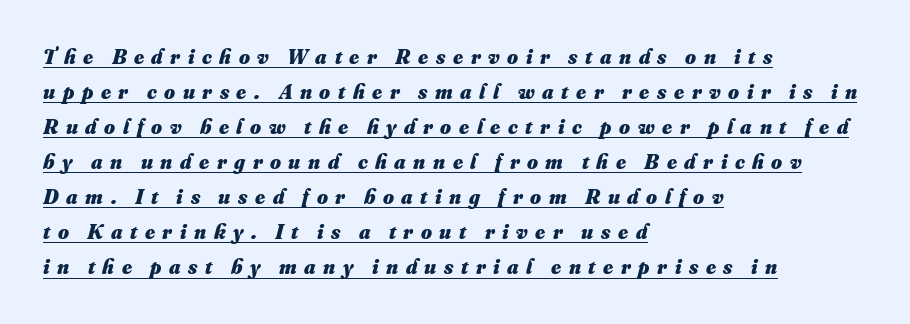
Check the space under the baseline: a stroke is drawn there. This is heavy type, rendered in bold. This rendering widens character spacing well past its baseline value. Left-aligned paragraph, ragged on the right.
